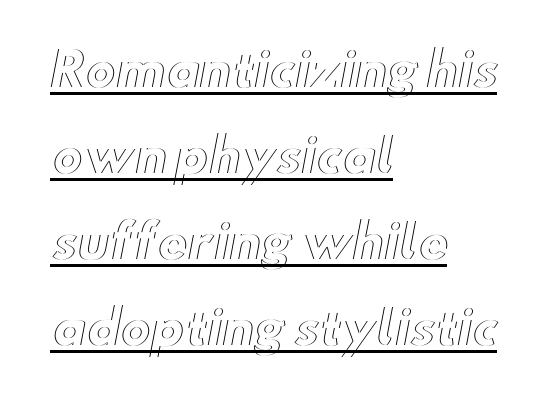
Tracking here is standard; glyphs follow each other at the usual distance. Check the space under the baseline: a stroke is drawn there. Character widths vary here, with narrow letters taking less room than wide ones. A student would call this left alignment; a typographer would say flush left, rag right.
